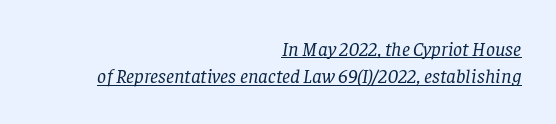
Q: Is the text bold? A: No.
Q: Is the text italic (slanted)? A: Yes, it leans right by about 8 degrees.
Q: Is the text underlined? A: Yes.
Q: How is the paragraph aligned? A: Right-aligned.
Q: Is the spacing between letters normal or unusually wide? A: Normal.
Q: Is the spacing between lines tight, normal or loose? A: Normal.
